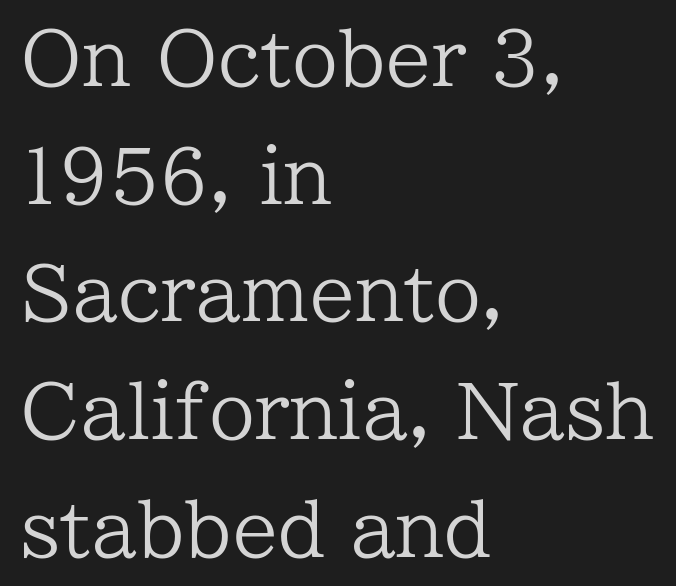
Left-aligned paragraph, ragged on the right. Serif or sans? Serif — the stroke terminals have little feet. Characters remain perfectly vertical along every line. The vertical gap from one line to the next is medium. Stroke mass is kept to a normal reading level or below. The baseline area is clear.
